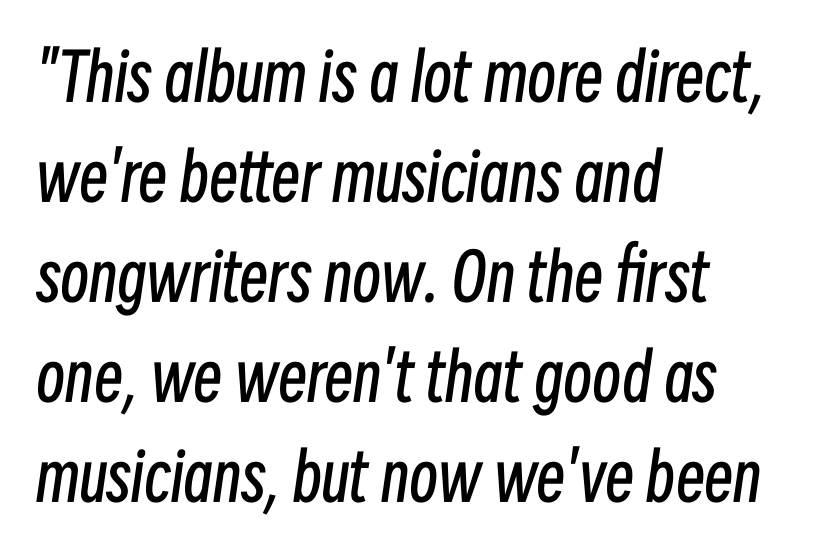
The rag falls on the right side of this text block. The glyphs look as if they've been sheared to an angle. The strokes carry an ordinary text weight at most. Nobody touched the tracking dial on this one.
